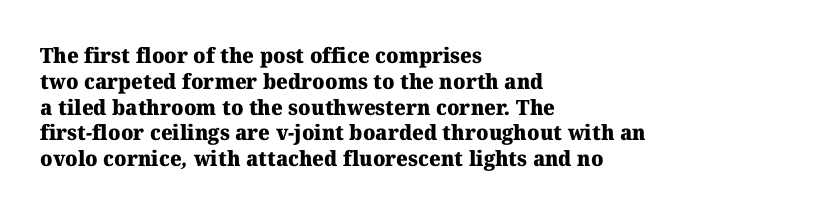
The paragraph has a hard left edge and a soft right edge. This sample uses plain, unmodified letter spacing. Quick note: underline off. Strong, thick strokes mark this as bold type.
